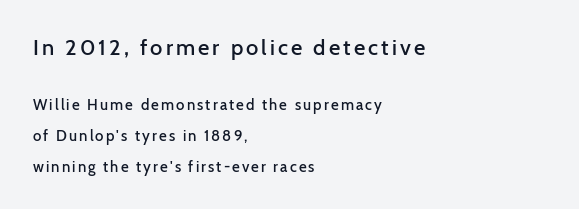
{"italic": "no", "bold": "semi", "underline": "no", "align": "left", "line_spacing": "loose", "line_spacing_ratio": 2.04, "larger_block": "first", "size_ratio": 1.47, "glyph_px": 22}
